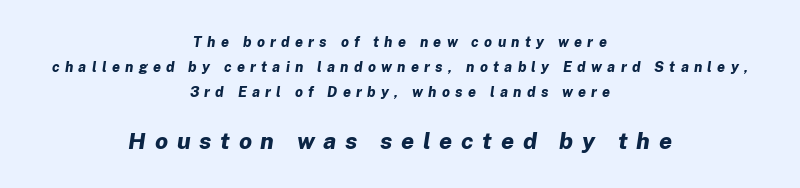
{"italic": "yes", "lean": "right", "slant_degrees": 8, "bold": "yes", "underline": "no", "align": "center", "line_spacing_ratio": 1.8, "letter_spacing": "wide", "letter_spacing_em": 0.38, "larger_block": "second", "size_ratio": 1.64, "glyph_px": 23}
